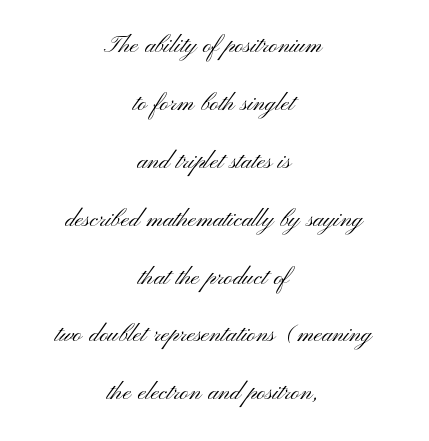
The image shows 30 px light, wide sans-serif type; set centered, loose line spacing (1.93x), normal letter spacing, not underlined; medium stroke contrast and a small x-height.
